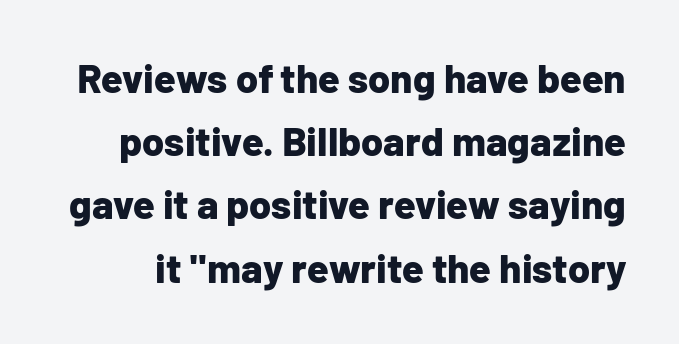
Each glyph is drawn with heavy, bold strokes. Tall strokes in this sample are plumb rather than angled. Note the varied advance widths — an 'i' is clearly narrower than an 'm'. The zone under the glyphs is completely vacant.
